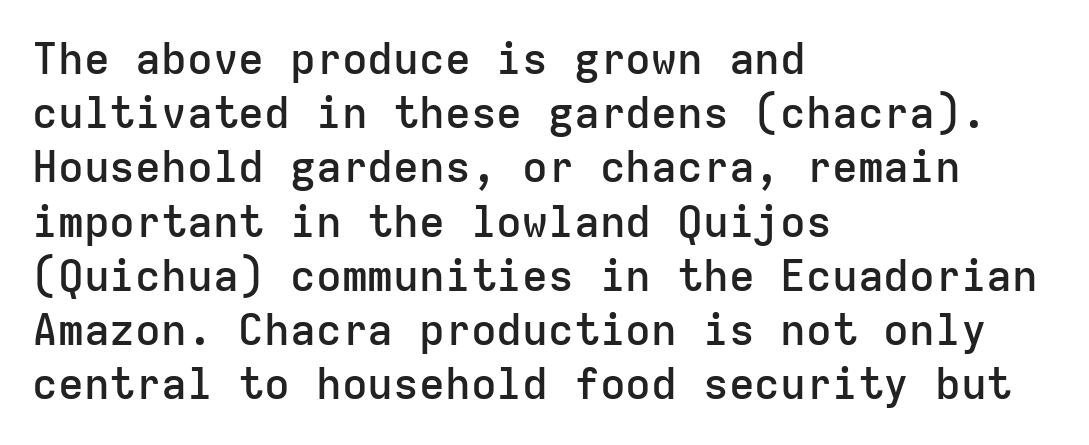
Q: Is the text bold? A: Semi-bold.
Q: Is the text italic (slanted)? A: No, it is upright.
Q: Is the typeface a serif or a sans-serif typeface? A: Sans-serif.
Q: Is the text underlined? A: No.
Q: How is the paragraph aligned? A: Left-aligned.
Q: Is the spacing between letters normal or unusually wide? A: Normal.
Q: Is the spacing between lines tight, normal or loose? A: Normal.
Q: Width (condensed, normal, or wide)? A: Normal.
Q: Stroke contrast? A: Low.
Q: x-height? A: Medium.
Q: Monospaced? A: Yes.
